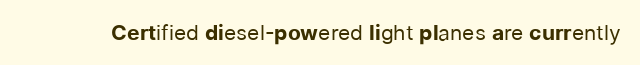
The image shows 21 px text type, upright; set normal letter spacing, not underlined.
